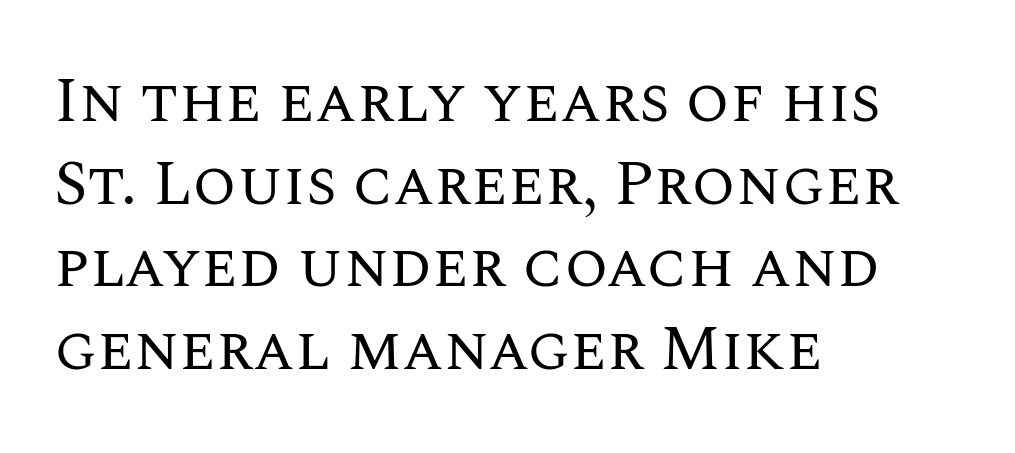
The image shows 63 px regular-weight type, upright; set left-aligned, normal line spacing (1.31x), normal letter spacing, not underlined; medium stroke contrast and a large x-height.
